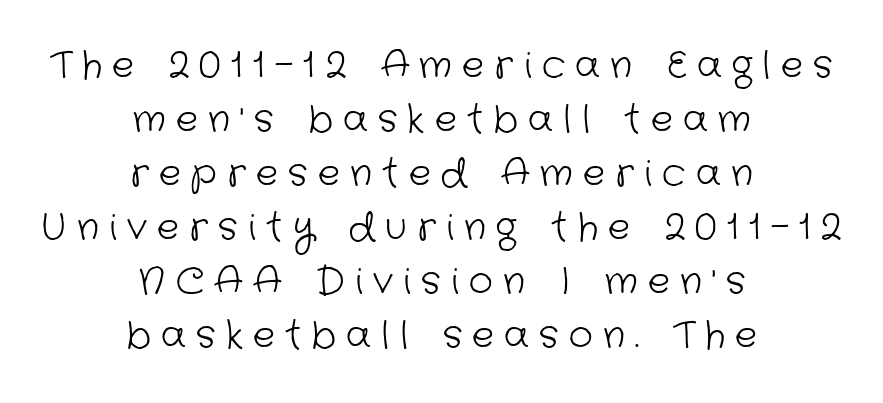
Q: Is the text bold? A: No.
Q: Is the typeface a serif or a sans-serif typeface? A: Sans-serif.
Q: Is the text underlined? A: No.
Q: How is the paragraph aligned? A: Centered.
Q: Is the spacing between letters normal or unusually wide? A: Unusually wide.
Q: Is the spacing between lines tight, normal or loose? A: Normal.
Q: Width (condensed, normal, or wide)? A: Normal.
Q: Stroke contrast? A: Low.
Q: x-height? A: Medium.
Q: Monospaced? A: No.
